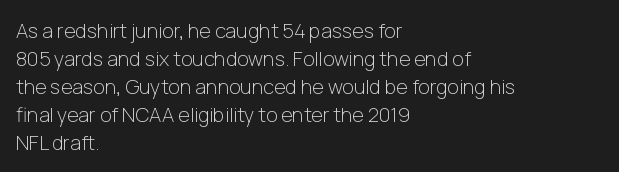
{"italic": "no", "bold": "no", "underline": "no", "align": "left", "line_spacing": "normal", "line_spacing_ratio": 1.4, "letter_spacing": "normal", "letter_spacing_em": 0.0, "glyph_px": 20}
